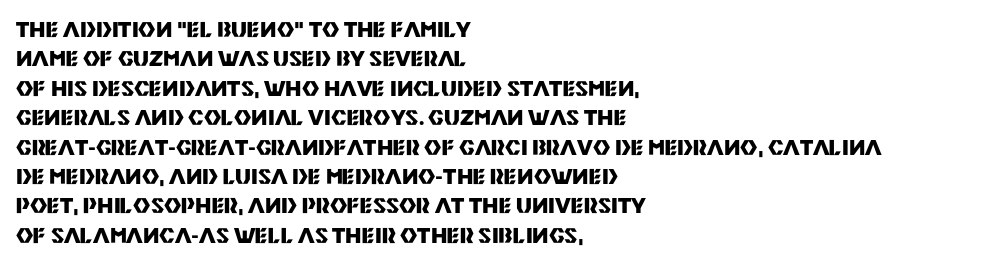
Q: Is the text bold? A: Yes.
Q: Is the text italic (slanted)? A: No, it is upright.
Q: Is the text underlined? A: No.
Q: How is the paragraph aligned? A: Left-aligned.
Q: Is the spacing between letters normal or unusually wide? A: Normal.
Q: Is the spacing between lines tight, normal or loose? A: Normal.
